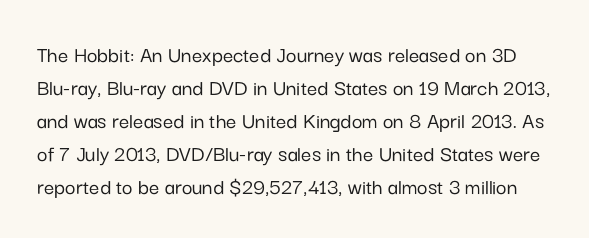
The gap between lines stays unmarked. Students, note that the glyphs here touch the page at normal intervals. In terms of posture, this sample is upright. A normal amount of white space separates one row of letters from the next.
